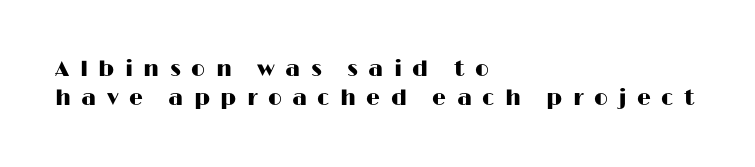
The image shows 22 px text type, upright; set left-aligned, normal line spacing (1.3x), unusually wide letter spacing (+0.47 em), not underlined.
